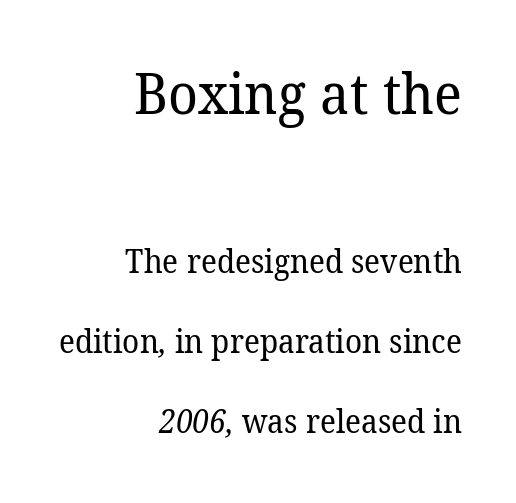
Q: Is the text bold? A: No.
Q: Is the typeface a serif or a sans-serif typeface? A: Serif.
Q: Is the text underlined? A: No.
Q: How is the paragraph aligned? A: Right-aligned.
Q: Is the spacing between letters normal or unusually wide? A: Normal.
Q: Is the spacing between lines tight, normal or loose? A: Loose.
Q: Which block of text is set in a larger size, the first (top) or the second (bottom)? A: The first (top) one.
Q: Width (condensed, normal, or wide)? A: Normal.
Q: Stroke contrast? A: Low.
Q: x-height? A: Medium.
Q: Monospaced? A: No.
